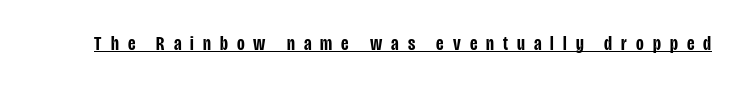
{"italic": "no", "bold": "semi", "underline": "yes", "letter_spacing": "wide", "letter_spacing_em": 0.43, "glyph_px": 21}
